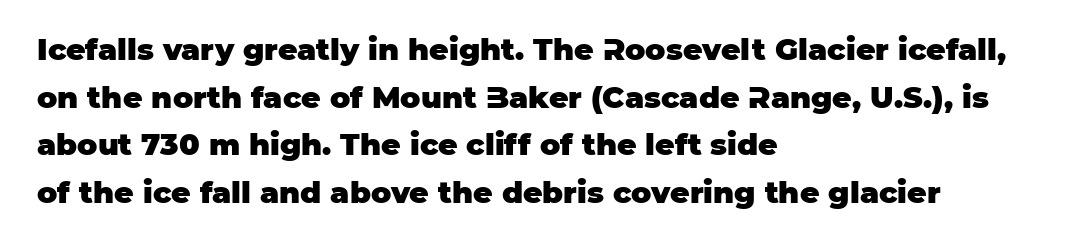
The image shows 30 px heavy sans-serif type, upright; set left-aligned, normal line spacing (1.59x), normal letter spacing, not underlined; low stroke contrast and a large x-height.
